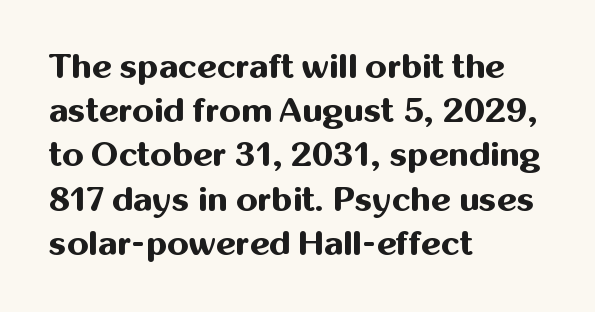
{"serif": "no", "italic": "no", "bold": "yes", "weight": "bold", "width": "normal", "stroke_contrast": "medium", "x_height": "medium", "monospaced": "no", "underline": "no", "align": "left", "line_spacing": "normal", "line_spacing_ratio": 1.3, "letter_spacing": "normal", "letter_spacing_em": 0.0, "glyph_px": 34}
